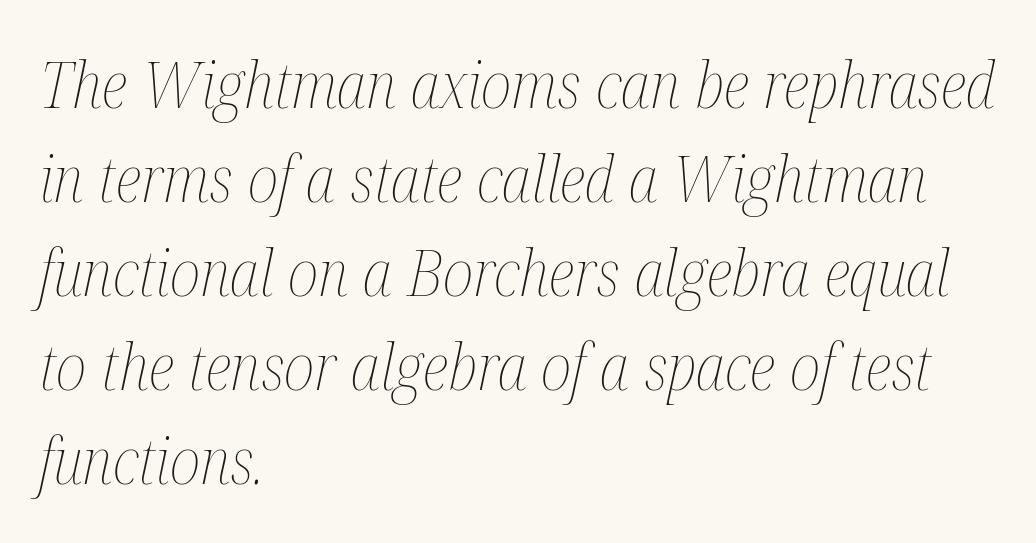
Descender tails drop into unmarked territory. Teacher's note: observe the even left margin — that is flush-left alignment. In terms of posture, this sample is oblique. Is this a fixed-width face? No — the glyphs have proportional, varying widths.
